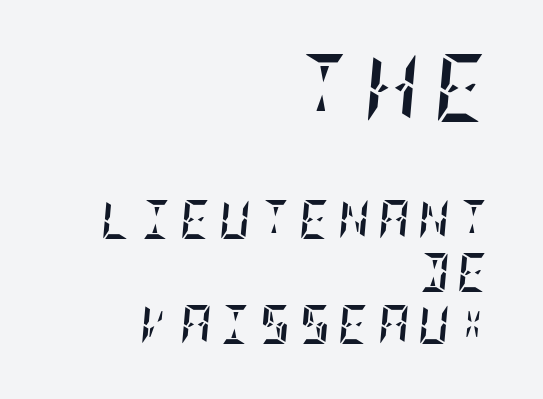
What stands out about the letter spacing? Its width — letters are far apart. These lines stack with their right ends in a neat column. Here the first block reads like a headline and the second like body copy. These lines carry a lot of weight — the face is fully bold.
